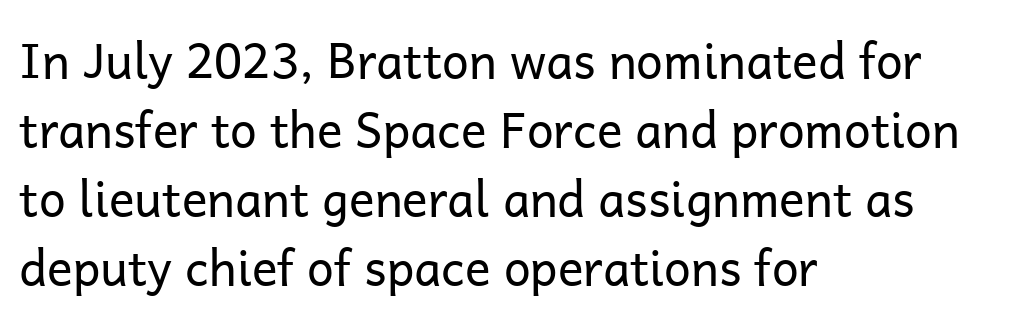
The image shows 48 px regular-weight sans-serif type, upright; set left-aligned, normal line spacing (1.44x), normal letter spacing, not underlined; low stroke contrast and a medium x-height.
